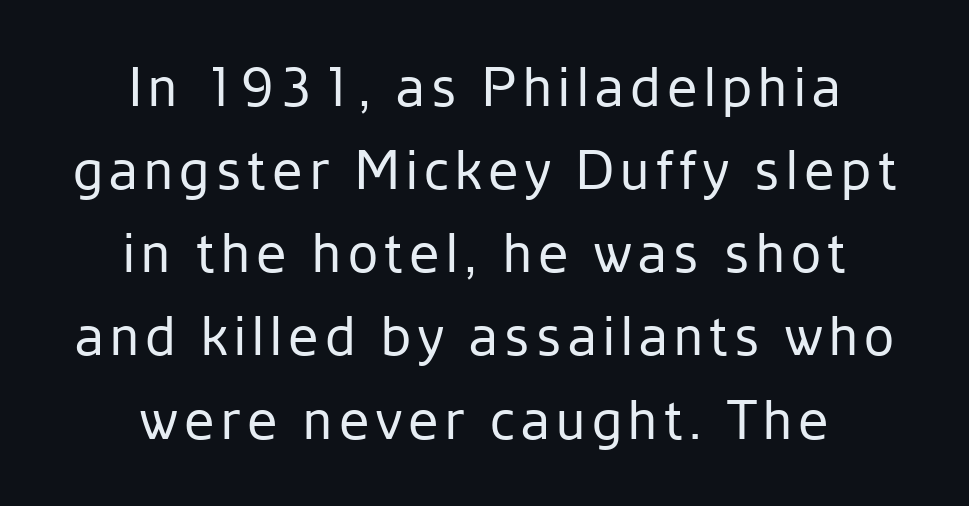
A bare baseline throughout the passage. Every character sits straight up, as roman type does. This sample has the flowing, uneven cadence of proportional lettering. Interline gaps are of average width in this sample. The passage is arranged like a title page — every line centered. The strokes carry an ordinary text weight at most.
